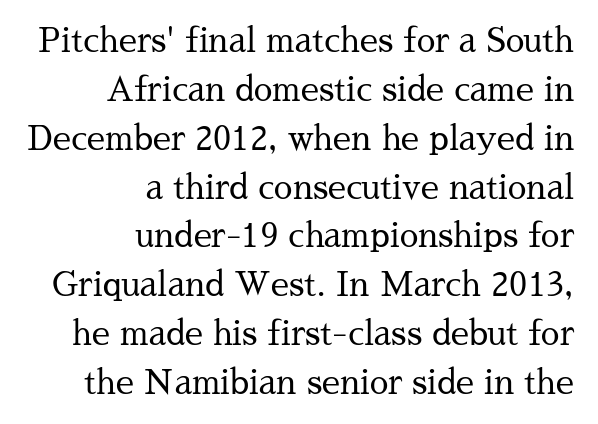
{"serif": "yes", "italic": "no", "bold": "no", "weight": "regular", "width": "normal", "stroke_contrast": "medium", "x_height": "medium", "monospaced": "no", "underline": "no", "align": "right", "line_spacing": "normal", "line_spacing_ratio": 1.48, "letter_spacing": "normal", "letter_spacing_em": 0.0, "glyph_px": 33}
